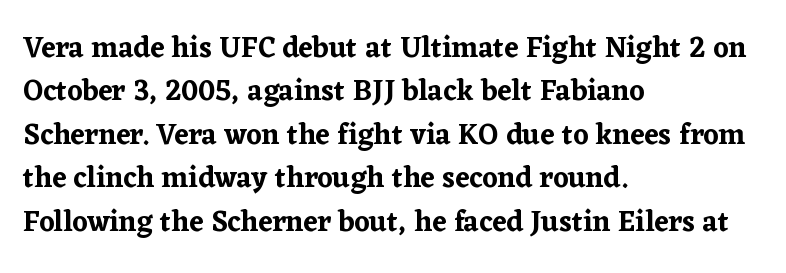
Ascenders rise straight up at ninety degrees. Students, observe: this is what conventionally led text looks like. Does the copy run flush right? No — it runs flush left. Unmarked baselines from the first word to the last. What stands out about the letter spacing? Nothing — it is the standard amount. Each letter keeps its own natural width here, so spacing adapts to shape.
